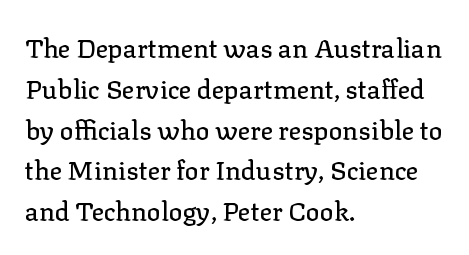
{"italic": "no", "underline": "no", "align": "left", "line_spacing": "normal", "line_spacing_ratio": 1.57, "letter_spacing": "normal", "letter_spacing_em": 0.0, "glyph_px": 26}
